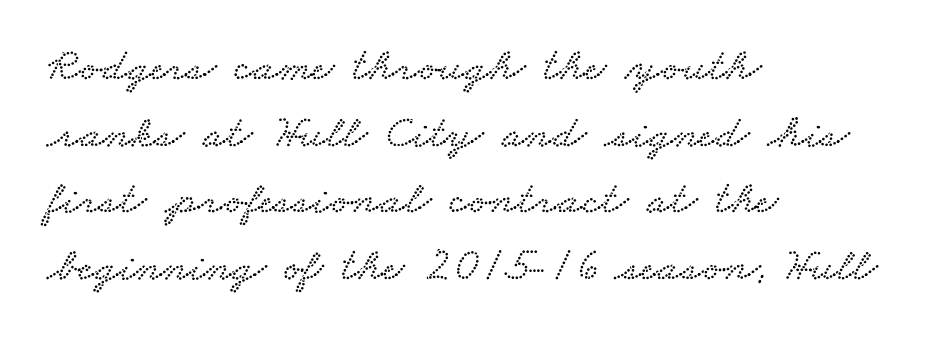
{"serif": "yes", "width": "wide", "stroke_contrast": "low", "x_height": "small", "monospaced": "no", "underline": "no", "align": "left", "line_spacing": "normal", "line_spacing_ratio": 1.42, "letter_spacing": "normal", "letter_spacing_em": 0.0, "glyph_px": 47}
